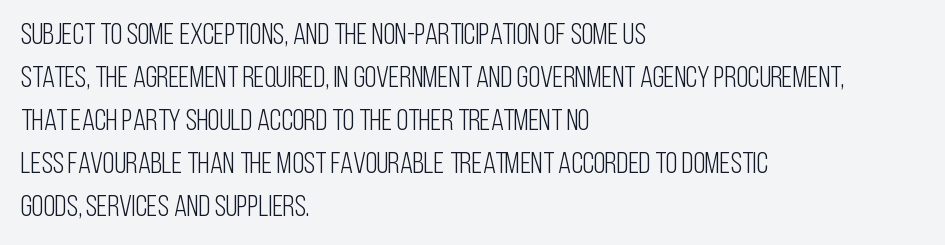
The image shows 30 px light, condensed sans-serif type, upright; set left-aligned, normal line spacing (1.43x), normal letter spacing, not underlined; low stroke contrast and a large x-height.
